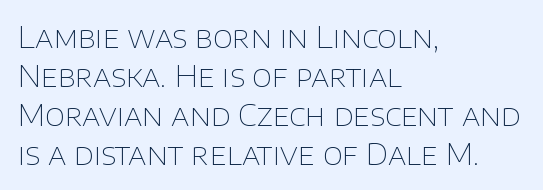
{"serif": "no", "italic": "no", "bold": "no", "weight": "thin", "width": "normal", "stroke_contrast": "low", "x_height": "large", "monospaced": "no", "underline": "no", "align": "left", "line_spacing": "normal", "line_spacing_ratio": 1.34, "letter_spacing": "normal", "letter_spacing_em": 0.0, "glyph_px": 29}
